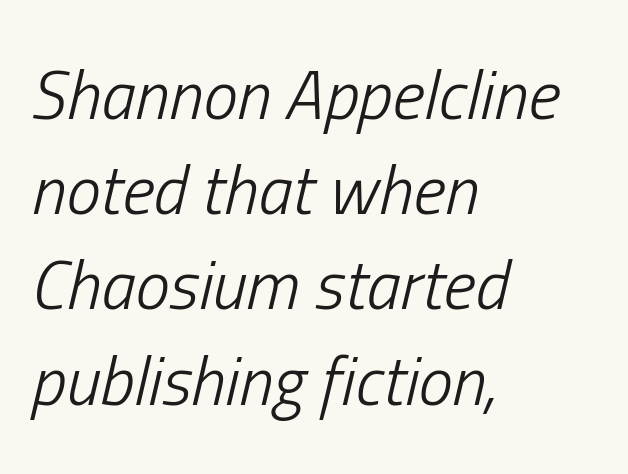
Q: Is the text bold? A: No.
Q: Is the text italic (slanted)? A: Yes, it leans right by about 13 degrees.
Q: Is the text underlined? A: No.
Q: How is the paragraph aligned? A: Left-aligned.
Q: Is the spacing between letters normal or unusually wide? A: Normal.
Q: Is the spacing between lines tight, normal or loose? A: Normal.
Q: Width (condensed, normal, or wide)? A: Condensed.
Q: Stroke contrast? A: Low.
Q: x-height? A: Medium.
Q: Monospaced? A: No.
